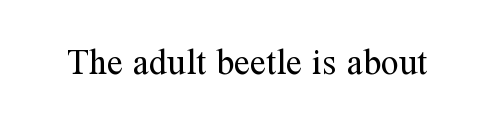
{"serif": "yes", "italic": "no", "bold": "no", "weight": "regular", "width": "normal", "stroke_contrast": "medium", "x_height": "medium", "monospaced": "no", "underline": "no", "letter_spacing": "normal", "letter_spacing_em": 0.0, "glyph_px": 36}
